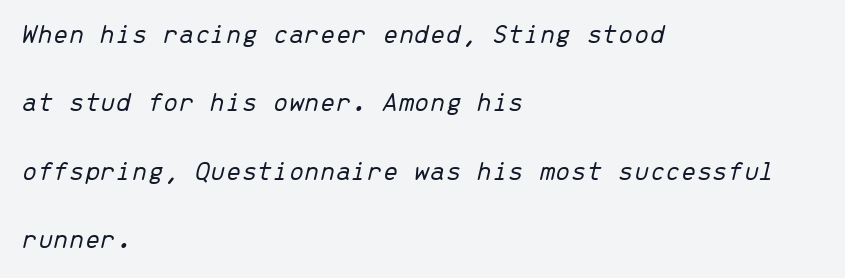
Q: Is the text bold? A: No.
Q: Is the text italic (slanted)? A: Yes, it leans right by about 13 degrees.
Q: Is the text underlined? A: No.
Q: How is the paragraph aligned? A: Left-aligned.
Q: Is the spacing between letters normal or unusually wide? A: Normal.
Q: Is the spacing between lines tight, normal or loose? A: Loose.
Q: Width (condensed, normal, or wide)? A: Normal.
Q: Stroke contrast? A: Low.
Q: x-height? A: Medium.
Q: Monospaced? A: Yes.
